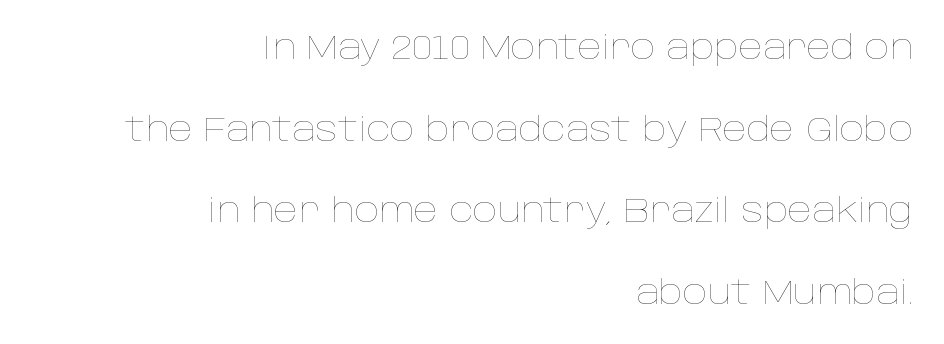
The image shows 34 px thin type, upright; set right-aligned, loose line spacing (2.4x), normal letter spacing, not underlined; low stroke contrast and a large x-height.
